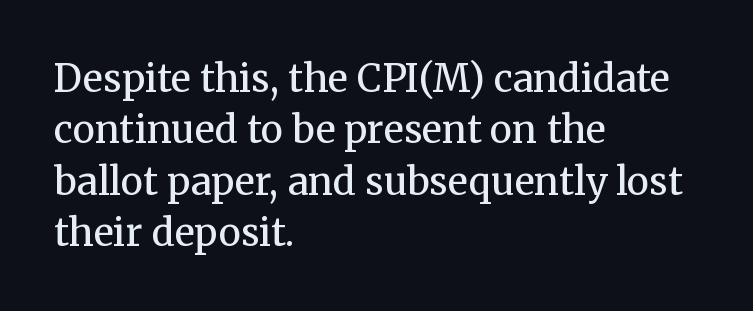
The image shows 38 px regular-weight serif type, upright; set left-aligned, normal line spacing (1.35x), normal letter spacing, not underlined; medium stroke contrast and a medium x-height.
